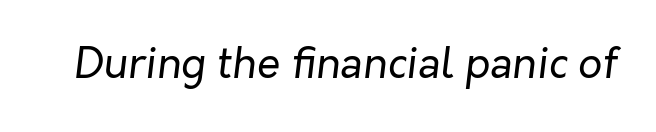
{"italic": "yes", "lean": "right", "slant_degrees": 7, "bold": "no", "weight": "regular", "width": "normal", "stroke_contrast": "low", "x_height": "medium", "monospaced": "no", "underline": "no", "letter_spacing": "normal", "letter_spacing_em": 0.0, "glyph_px": 42}
